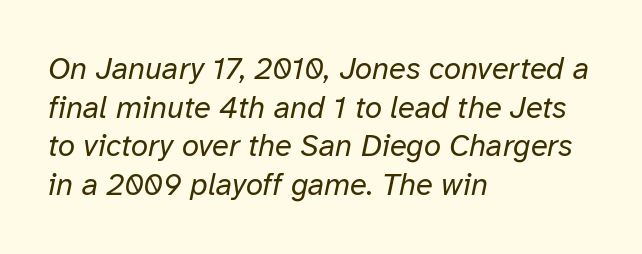
The image shows 31 px regular-weight type, italic (leaning right); set left-aligned, normal line spacing (1.25x), normal letter spacing, not underlined; low stroke contrast and a medium x-height.
